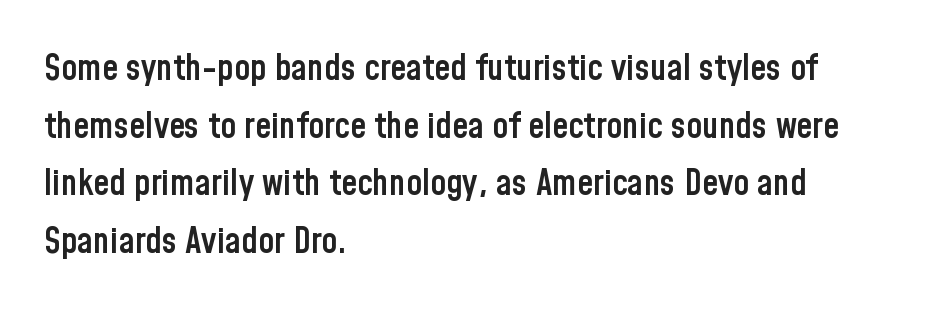
Q: Is the text bold? A: Semi-bold.
Q: Is the text italic (slanted)? A: No, it is upright.
Q: Is the typeface a serif or a sans-serif typeface? A: Sans-serif.
Q: Is the text underlined? A: No.
Q: How is the paragraph aligned? A: Left-aligned.
Q: Is the spacing between letters normal or unusually wide? A: Normal.
Q: Is the spacing between lines tight, normal or loose? A: Normal.
Q: Width (condensed, normal, or wide)? A: Condensed.
Q: Stroke contrast? A: Low.
Q: x-height? A: Medium.
Q: Monospaced? A: No.
